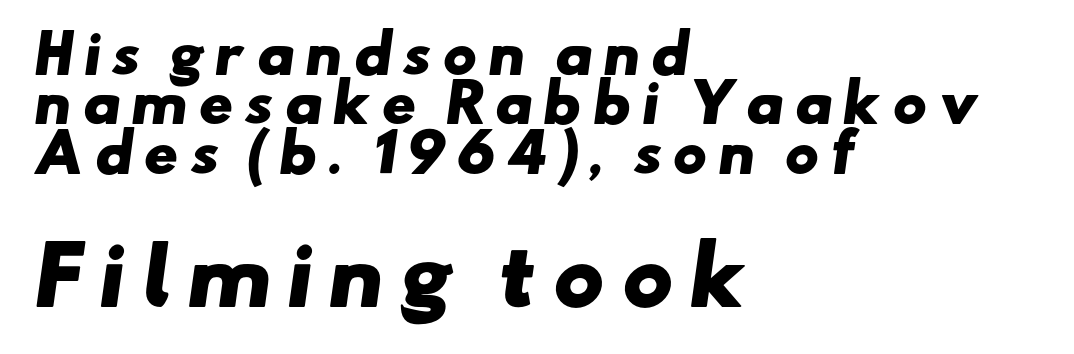
The image shows 78 px heavy, wide sans-serif type; set left-aligned, tight line spacing (0.95x), not underlined; the second (bottom) block is 1.5x larger; low stroke contrast and a small x-height.
